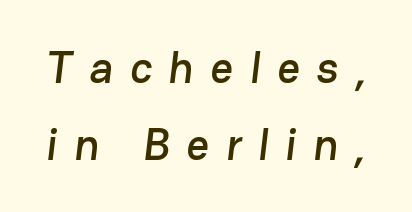
The image shows 44 px sans-serif type; set line spacing 1.75x, unusually wide letter spacing (+0.38 em), not underlined; low stroke contrast and a medium x-height.
